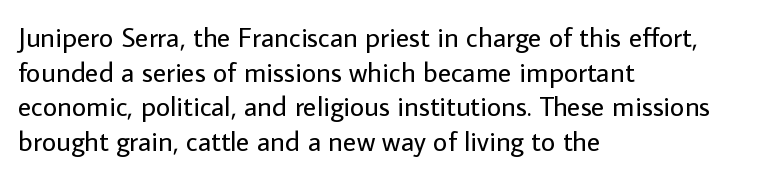
{"serif": "no", "italic": "no", "bold": "no", "weight": "regular", "width": "normal", "stroke_contrast": "low", "x_height": "medium", "monospaced": "no", "underline": "no", "align": "left", "line_spacing_ratio": 1.24, "letter_spacing": "normal", "letter_spacing_em": 0.0, "glyph_px": 28}
